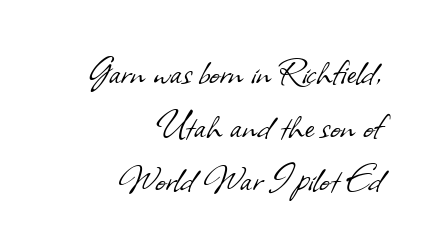
The image shows 44 px light sans-serif type; set right-aligned, line spacing 1.22x, normal letter spacing, not underlined; low stroke contrast and a small x-height.
